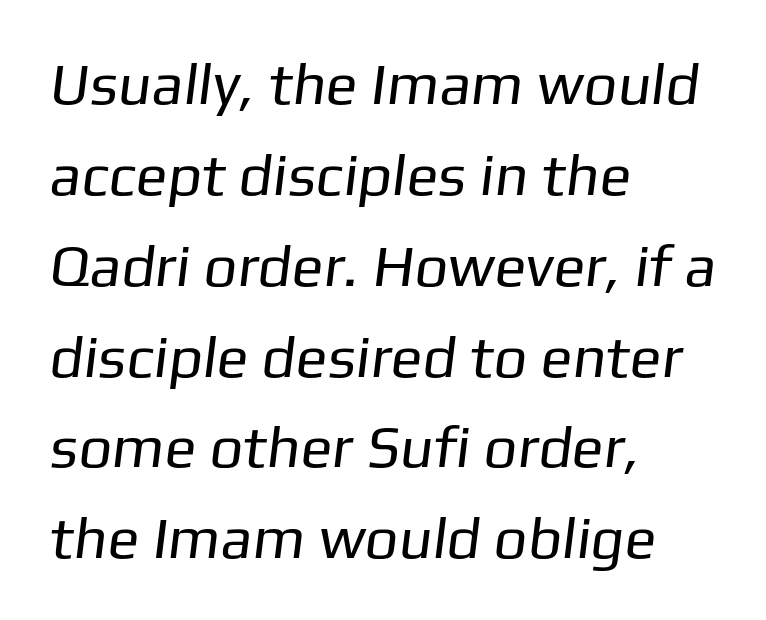
Q: Is the text bold? A: No.
Q: Is the typeface a serif or a sans-serif typeface? A: Sans-serif.
Q: Is the text underlined? A: No.
Q: How is the paragraph aligned? A: Left-aligned.
Q: Is the spacing between letters normal or unusually wide? A: Normal.
Q: Is the spacing between lines tight, normal or loose? A: Normal.
Q: Width (condensed, normal, or wide)? A: Normal.
Q: Stroke contrast? A: Low.
Q: x-height? A: Medium.
Q: Monospaced? A: No.
